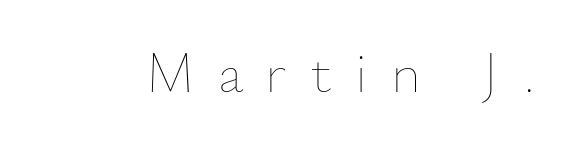
Q: Is the text bold? A: No.
Q: Is the text italic (slanted)? A: No, it is upright.
Q: Is the text underlined? A: No.
Q: Is the spacing between letters normal or unusually wide? A: Unusually wide.
Q: Width (condensed, normal, or wide)? A: Normal.
Q: Stroke contrast? A: Low.
Q: x-height? A: Small.
Q: Monospaced? A: No.
